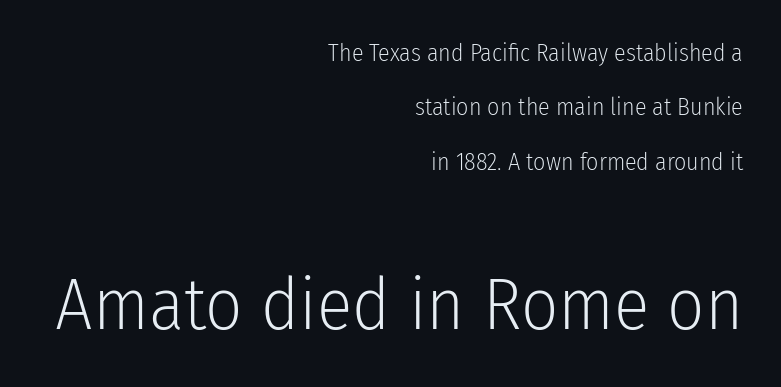
Q: Is the text bold? A: No.
Q: Is the text italic (slanted)? A: No, it is upright.
Q: Is the typeface a serif or a sans-serif typeface? A: Sans-serif.
Q: Is the text underlined? A: No.
Q: How is the paragraph aligned? A: Right-aligned.
Q: Is the spacing between letters normal or unusually wide? A: Normal.
Q: Is the spacing between lines tight, normal or loose? A: Loose.
Q: Which block of text is set in a larger size, the first (top) or the second (bottom)? A: The second (bottom) one.
Q: Width (condensed, normal, or wide)? A: Condensed.
Q: Stroke contrast? A: Low.
Q: x-height? A: Medium.
Q: Monospaced? A: No.
